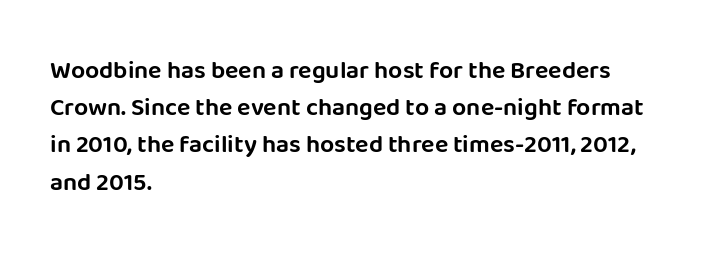
The image shows 25 px text type, upright; set left-aligned, normal line spacing (1.49x), normal letter spacing, not underlined.
